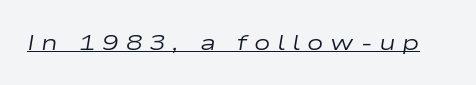
The font is comparable to plain body text, perhaps lighter. The face used here is rendered with a markedly widened letterfit. Quick note: underline on. You can tell it's italic because the verticals aren't actually vertical.
